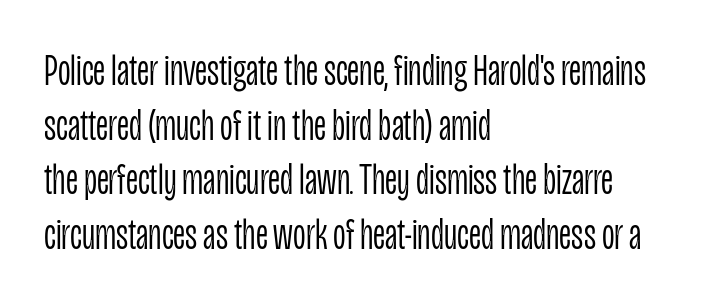
The image shows 44 px light, condensed sans-serif type, upright; set left-aligned, line spacing 1.24x, normal letter spacing, not underlined; low stroke contrast and a large x-height.
